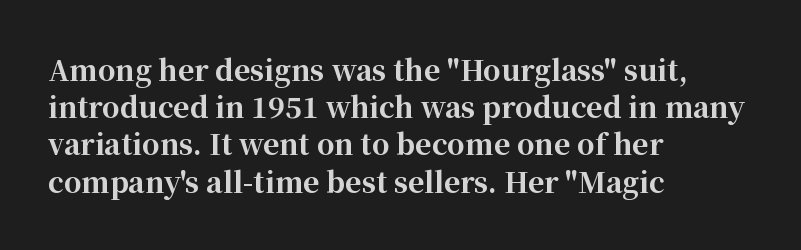
Q: Is the text bold? A: Yes.
Q: Is the text italic (slanted)? A: No, it is upright.
Q: Is the typeface a serif or a sans-serif typeface? A: Serif.
Q: Is the text underlined? A: No.
Q: How is the paragraph aligned? A: Left-aligned.
Q: Is the spacing between letters normal or unusually wide? A: Normal.
Q: Is the spacing between lines tight, normal or loose? A: Normal.
Q: Width (condensed, normal, or wide)? A: Normal.
Q: Stroke contrast? A: High.
Q: x-height? A: Medium.
Q: Monospaced? A: No.
